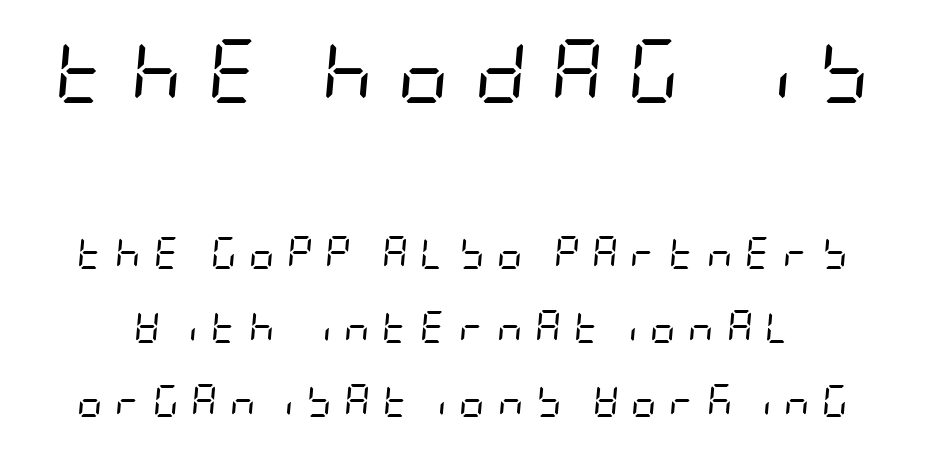
Notice the wide empty band between every row — that's loose leading. Observe the wide spacing: letters keep a clear distance from each other. The foot of each line stays bare and open. This is not heavy type; no bold has been used. This is oblique type, the kind used for emphasis or titles. Here the first block reads like a headline and the second like body copy.
